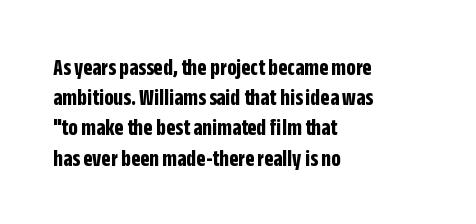
The image shows 24 px bold type, upright; set left-aligned, normal line spacing (1.26x), normal letter spacing, not underlined.
